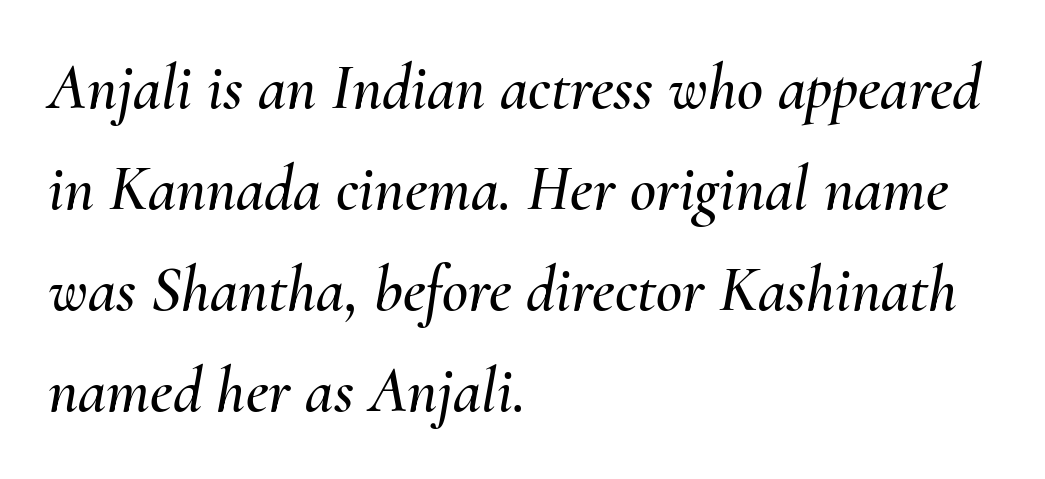
These lines sit exactly where default settings would place them. Students, note that the glyphs here touch the page at normal intervals. The rendering uses natural spacing where letterforms have individual widths. Bare-footed words on every line.
